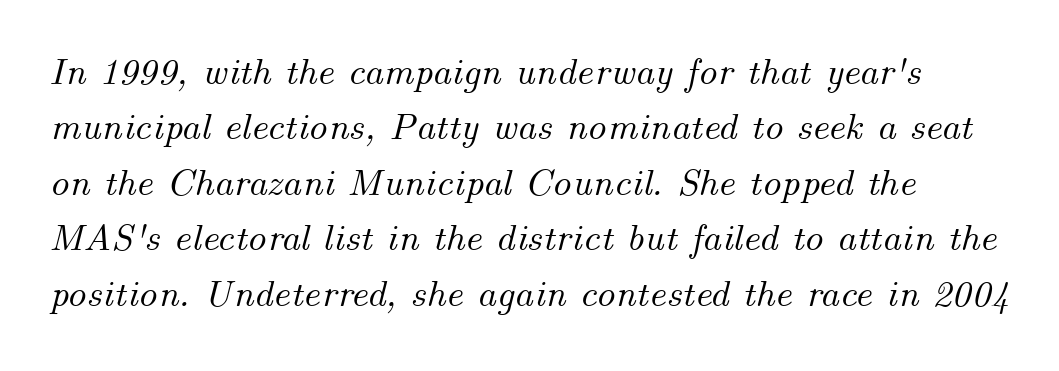
The image shows 38 px text type, italic (leaning right); set normal line spacing (1.46x), normal letter spacing, not underlined; medium stroke contrast and a small x-height.
